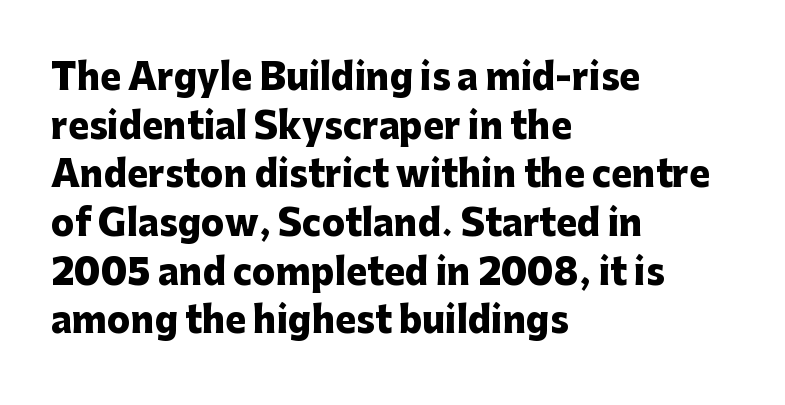
The image shows 35 px heavy sans-serif type, upright; set left-aligned, normal line spacing (1.39x), normal letter spacing, not underlined; low stroke contrast and a medium x-height.
